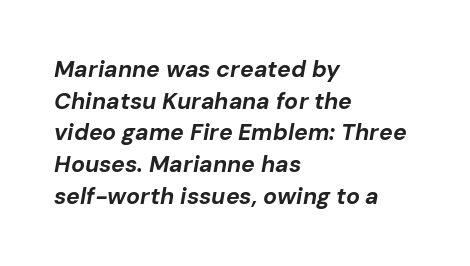
Q: Is the text bold? A: Yes.
Q: Is the text italic (slanted)? A: Yes, it leans right by about 10 degrees.
Q: Is the text underlined? A: No.
Q: How is the paragraph aligned? A: Left-aligned.
Q: Is the spacing between letters normal or unusually wide? A: Normal.
Q: Is the spacing between lines tight, normal or loose? A: Normal.
